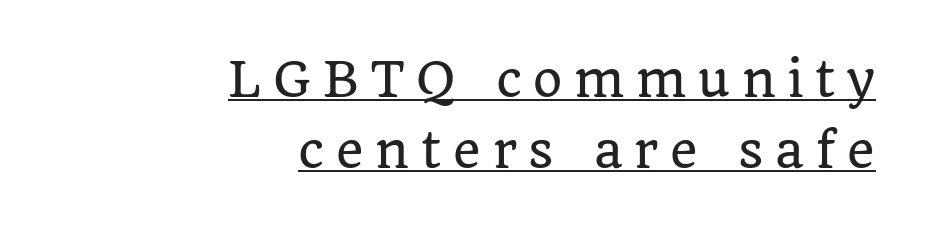
{"serif": "yes", "italic": "no", "width": "normal", "stroke_contrast": "low", "x_height": "large", "monospaced": "no", "underline": "yes", "align": "right", "line_spacing": "normal", "line_spacing_ratio": 1.51, "letter_spacing": "wide", "letter_spacing_em": 0.25, "glyph_px": 47}
